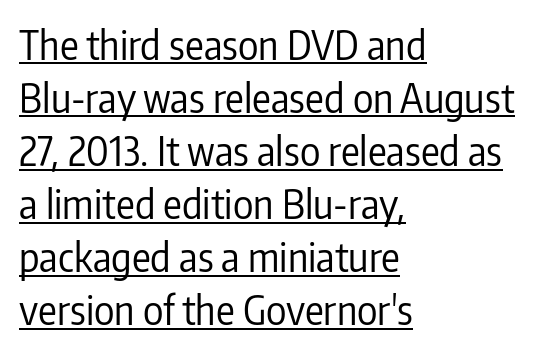
{"serif": "no", "italic": "no", "bold": "no", "weight": "regular", "width": "condensed", "stroke_contrast": "low", "x_height": "medium", "monospaced": "no", "underline": "yes", "align": "left", "line_spacing": "normal", "line_spacing_ratio": 1.36, "letter_spacing": "normal", "letter_spacing_em": 0.0, "glyph_px": 39}
